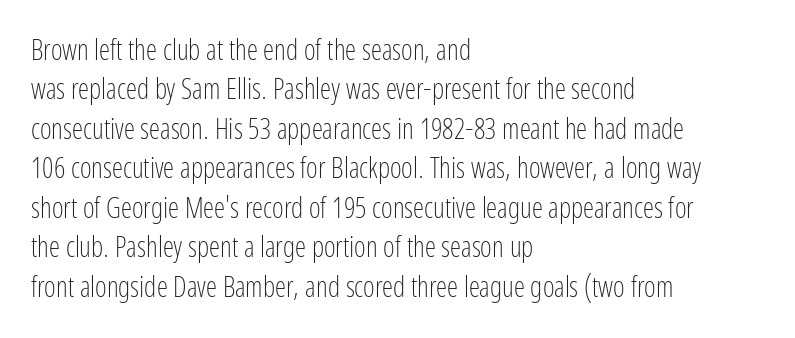
Bold? No — there's no thickening of the strokes. This is the regular roman posture of the typeface. A typesetter would call this zero additional tracking. Quick note: underline off. Line beginnings align vertically; line endings do not.
